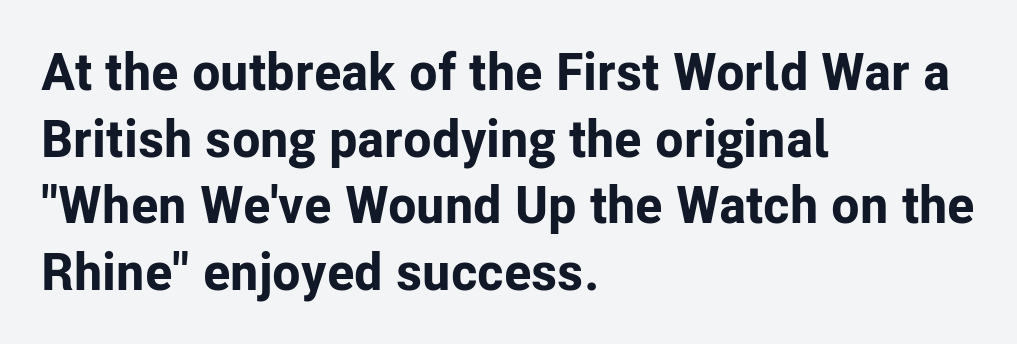
{"serif": "no", "italic": "no", "bold": "yes", "weight": "bold", "width": "normal", "stroke_contrast": "low", "x_height": "medium", "monospaced": "no", "underline": "no", "align": "left", "line_spacing": "normal", "line_spacing_ratio": 1.28, "letter_spacing": "normal", "letter_spacing_em": 0.0, "glyph_px": 52}
